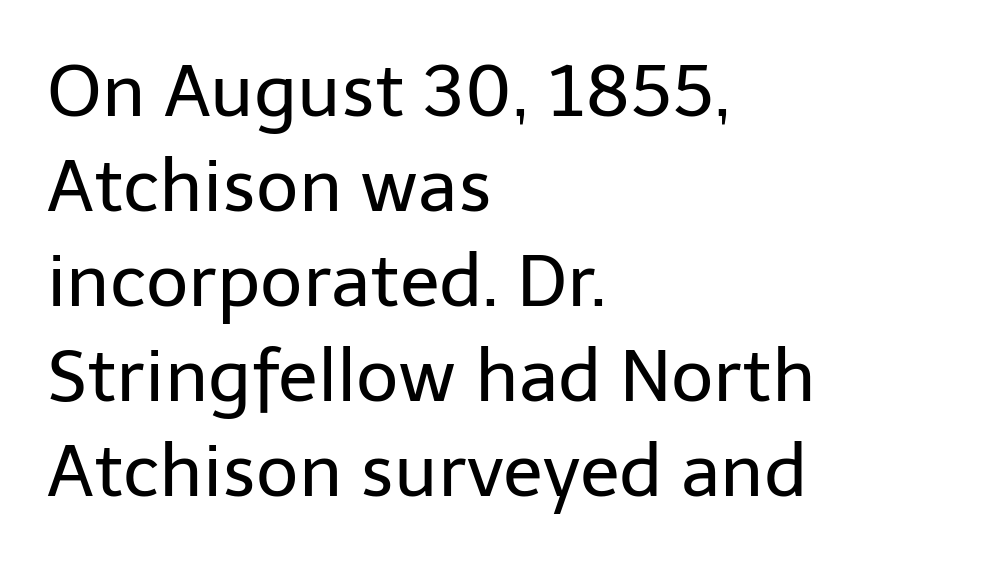
The image shows 73 px regular-weight sans-serif type, upright; set left-aligned, normal line spacing (1.3x), normal letter spacing, not underlined; low stroke contrast and a medium x-height.
